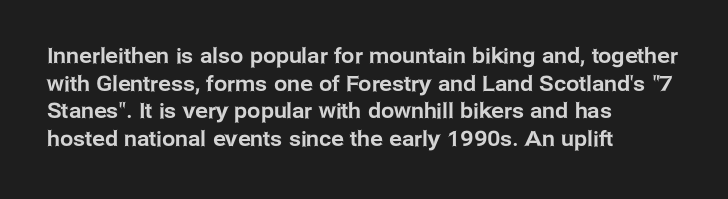
Line starts are locked; line ends wander. Leading matches the norm, producing a regular column. Characters remain perfectly vertical along every line. The area under the type is left untouched. Caption: standard tracking, unaltered.
